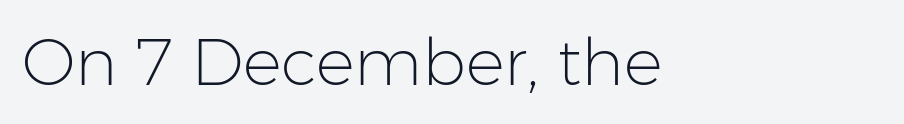
{"serif": "no", "italic": "no", "bold": "no", "weight": "light", "width": "normal", "stroke_contrast": "low", "x_height": "medium", "monospaced": "no", "underline": "no", "align": "left", "letter_spacing": "normal", "letter_spacing_em": 0.0, "glyph_px": 65}
